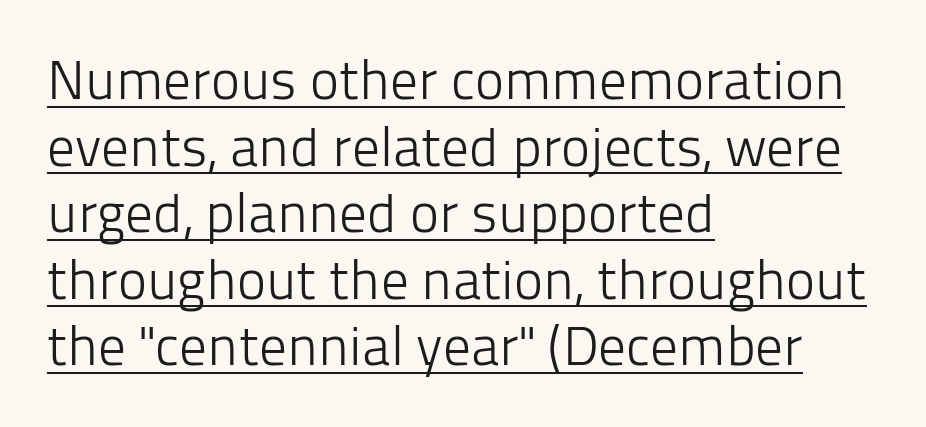
Observe the absence of serifs on each vertical stroke in this sample. The specimen reads as upright at a glance. The letters advance in unequal steps, a hallmark of proportional type. A typesetter would call this zero additional tracking. Each line starts at the same left margin while the right side varies. Decoration check: the copy is underlined.
